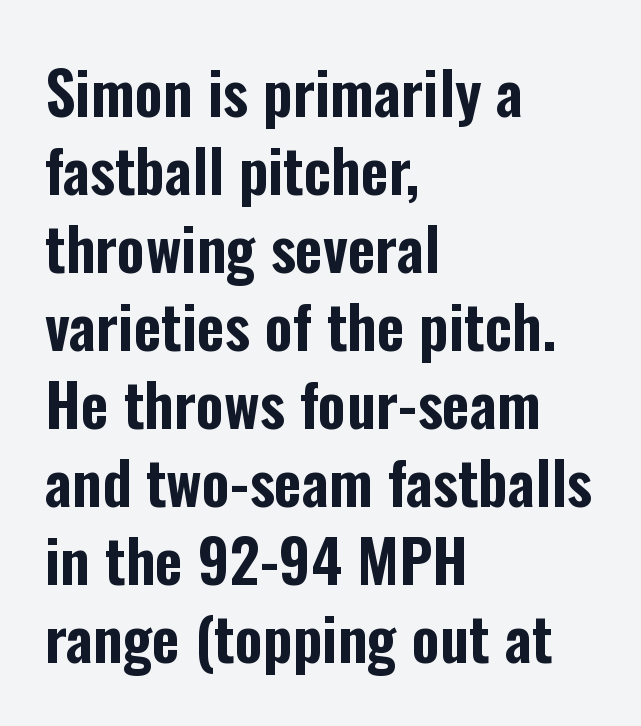
Q: Is the text italic (slanted)? A: No, it is upright.
Q: Is the typeface a serif or a sans-serif typeface? A: Sans-serif.
Q: Is the text underlined? A: No.
Q: How is the paragraph aligned? A: Left-aligned.
Q: Is the spacing between letters normal or unusually wide? A: Normal.
Q: Is the spacing between lines tight, normal or loose? A: Normal.
Q: Width (condensed, normal, or wide)? A: Condensed.
Q: Stroke contrast? A: Low.
Q: x-height? A: Medium.
Q: Monospaced? A: No.
